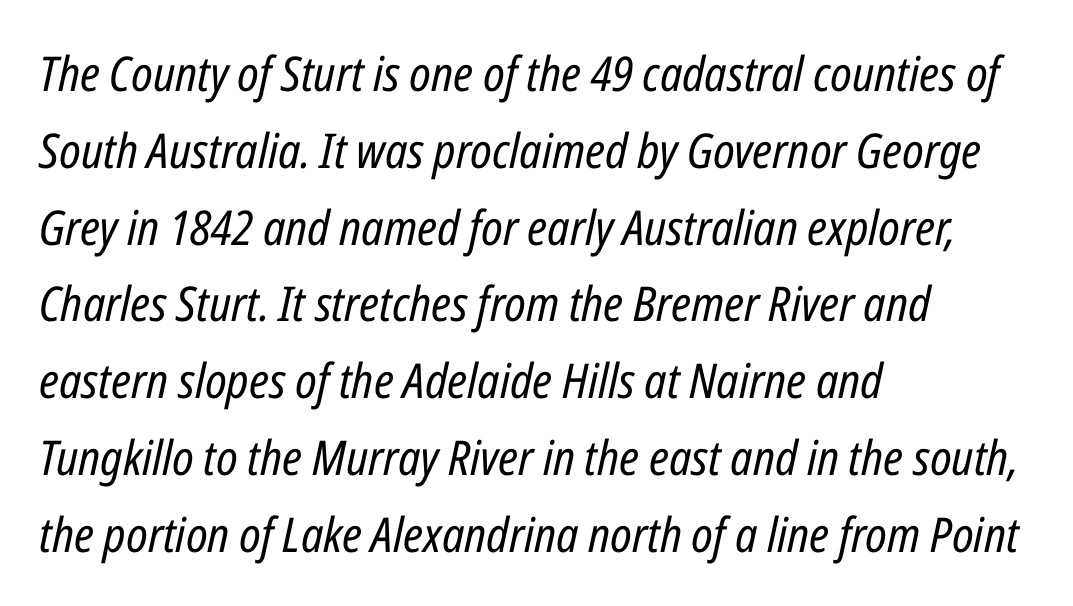
Just letters on the line, the space beneath them empty. Compared with typical body copy, the letter spacing here is the same. The rendering applies a slant to the glyphs. In CSS terms this would be text-align: left. Honestly, the row spacing looks completely unremarkable.
